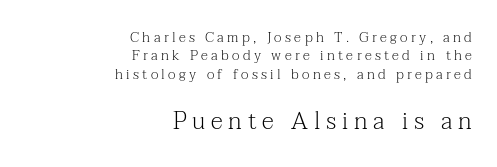
Q: Is the text bold? A: No.
Q: Is the text italic (slanted)? A: No, it is upright.
Q: Is the text underlined? A: No.
Q: How is the paragraph aligned? A: Right-aligned.
Q: Is the spacing between letters normal or unusually wide? A: Unusually wide.
Q: Is the spacing between lines tight, normal or loose? A: Normal.
Q: Which block of text is set in a larger size, the first (top) or the second (bottom)? A: The second (bottom) one.
